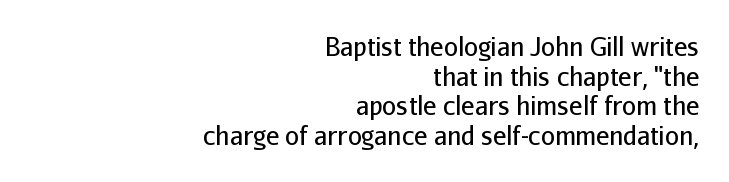
Q: Is the text bold? A: No.
Q: Is the text italic (slanted)? A: No, it is upright.
Q: Is the text underlined? A: No.
Q: How is the paragraph aligned? A: Right-aligned.
Q: Is the spacing between letters normal or unusually wide? A: Normal.
